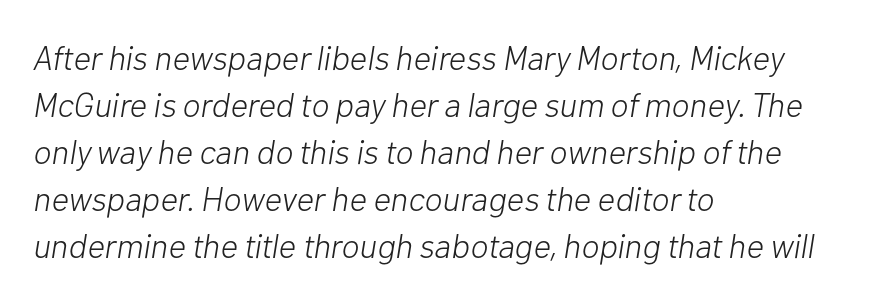
{"italic": "yes", "lean": "right", "slant_degrees": 10, "bold": "no", "weight": "light", "width": "normal", "stroke_contrast": "low", "x_height": "medium", "monospaced": "no", "underline": "no", "align": "left", "line_spacing": "normal", "line_spacing_ratio": 1.38, "letter_spacing": "normal", "letter_spacing_em": 0.0, "glyph_px": 34}
